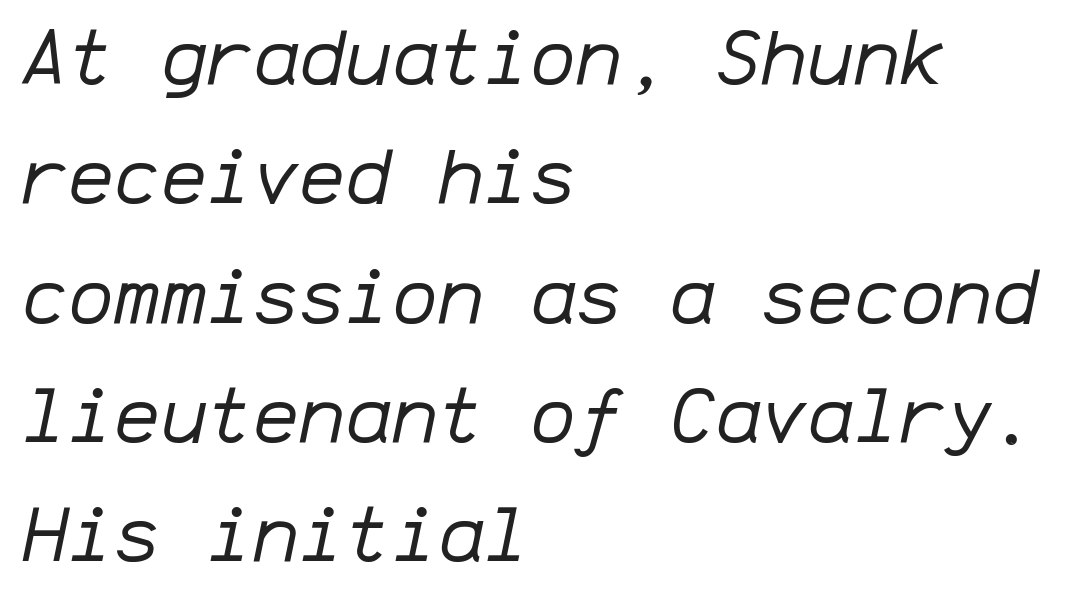
Q: Is the text bold? A: No.
Q: Is the text italic (slanted)? A: Yes, it leans right by about 12 degrees.
Q: Is the text underlined? A: No.
Q: How is the paragraph aligned? A: Left-aligned.
Q: Is the spacing between letters normal or unusually wide? A: Normal.
Q: Is the spacing between lines tight, normal or loose? A: Normal.
Q: Width (condensed, normal, or wide)? A: Normal.
Q: Stroke contrast? A: Low.
Q: x-height? A: Medium.
Q: Monospaced? A: Yes.
